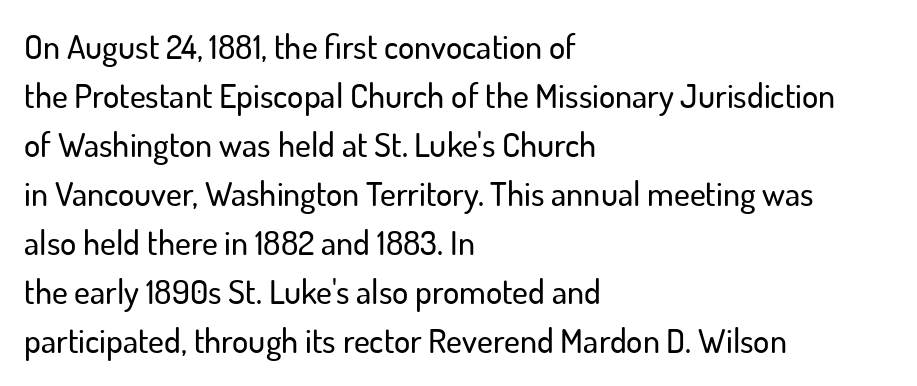
The image shows 34 px sans-serif type, upright; set left-aligned, normal line spacing (1.44x), normal letter spacing, not underlined; low stroke contrast and a small x-height.
